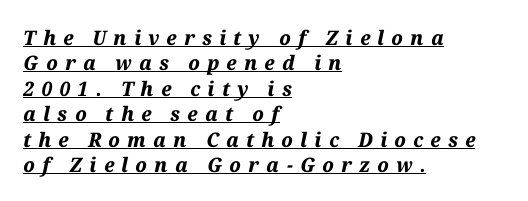
The passage shown stacks its lines at a standard gap. Thick stems and heavy bowls — unmistakably bold. This sample carries an underscore along the baseline area. The font's italic variant was chosen for this text.
